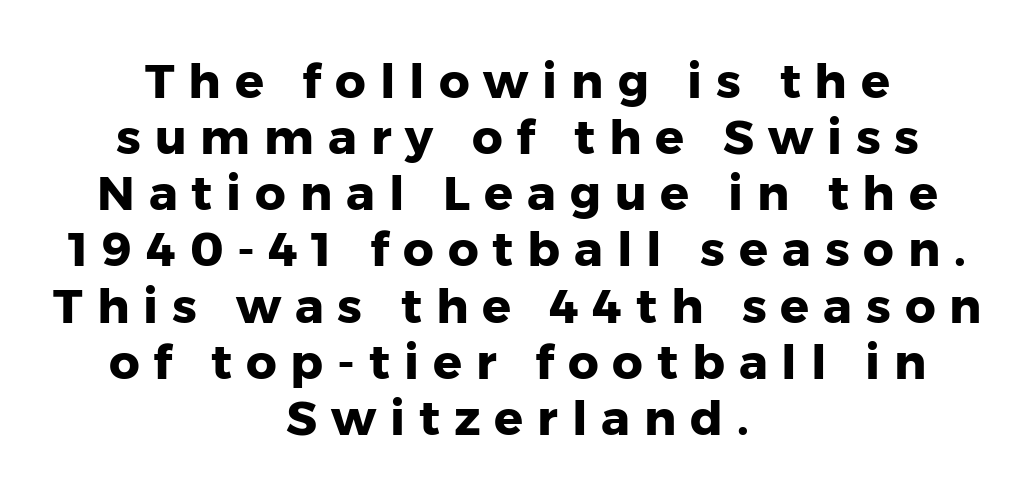
Lines of text with bare space underneath. Spacing verdict: proportional, widths tailored to each character. Does the copy run flush right? No — it is centered line by line. Nothing sits at the stroke ends, so this counts as sans-serif. Italic? Not at all — the glyphs are vertical.
